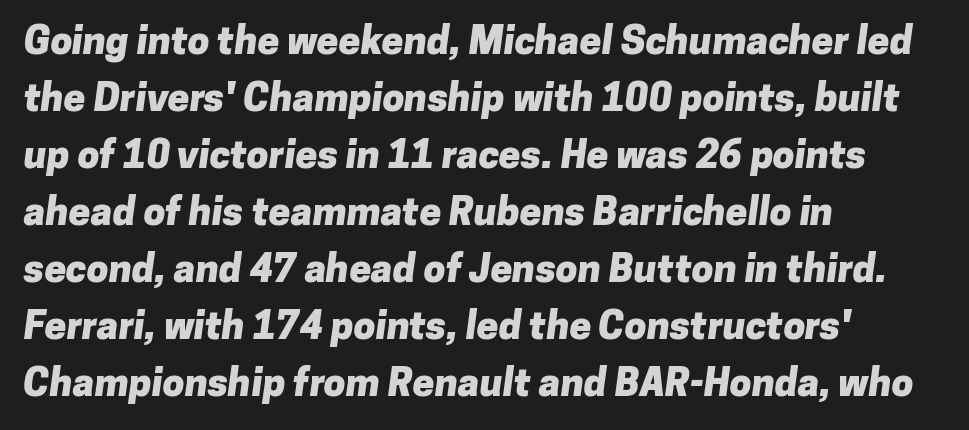
Q: Is the text bold? A: Yes.
Q: Is the typeface a serif or a sans-serif typeface? A: Sans-serif.
Q: Is the text underlined? A: No.
Q: How is the paragraph aligned? A: Left-aligned.
Q: Is the spacing between letters normal or unusually wide? A: Normal.
Q: Is the spacing between lines tight, normal or loose? A: Normal.
Q: Width (condensed, normal, or wide)? A: Normal.
Q: Stroke contrast? A: Low.
Q: x-height? A: Medium.
Q: Monospaced? A: No.
